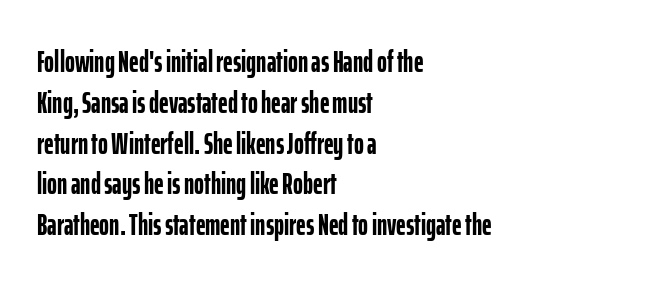
Q: Is the text bold? A: Yes.
Q: Is the text italic (slanted)? A: No, it is upright.
Q: Is the typeface a serif or a sans-serif typeface? A: Sans-serif.
Q: Is the text underlined? A: No.
Q: How is the paragraph aligned? A: Left-aligned.
Q: Is the spacing between letters normal or unusually wide? A: Normal.
Q: Is the spacing between lines tight, normal or loose? A: Normal.
Q: Width (condensed, normal, or wide)? A: Condensed.
Q: Stroke contrast? A: Low.
Q: x-height? A: Medium.
Q: Monospaced? A: No.
